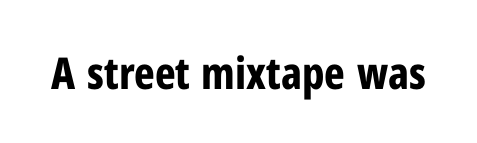
The font's upright variant was chosen for this text. The letters sit at their default tracking, neither squeezed nor spread. Weight check: bold — yes, fully. The glyphs in this specimen are sans serif. Letters rest on an invisible, unmarked baseline.
